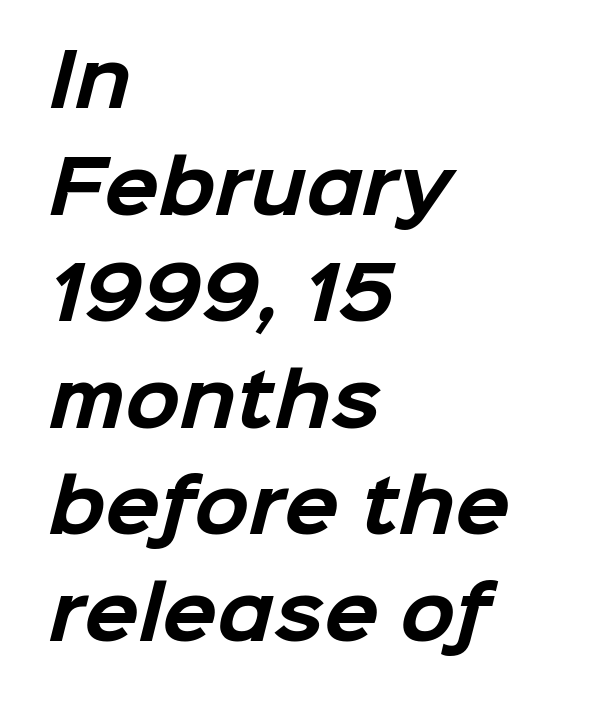
The ragged edge is on the right, which tells us the setting is flush left. In terms of letterform style, serifs are entirely absent. The specimen omits any rule beneath the text block's lines. Does the leading feel generous? No, just average.
